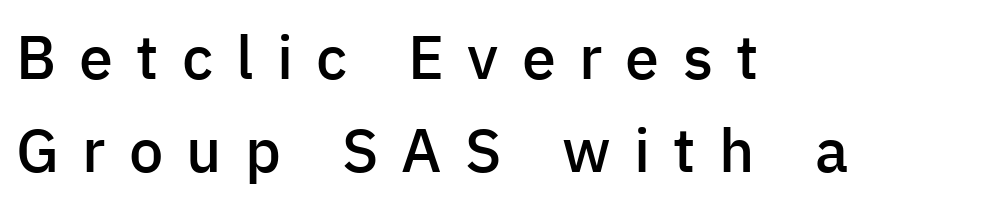
The image shows 61 px semibold sans-serif type, upright; set left-aligned, normal line spacing (1.53x), unusually wide letter spacing (+0.38 em), not underlined; low stroke contrast and a medium x-height.
